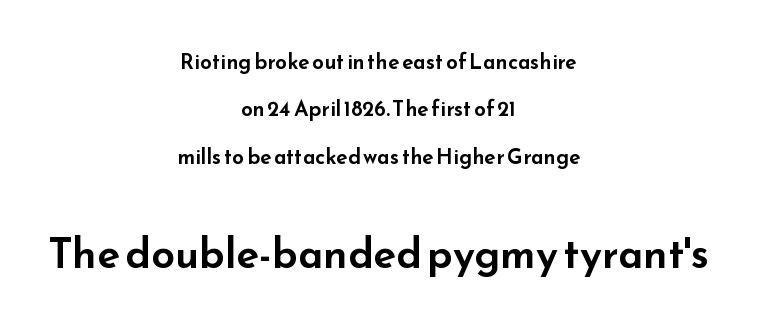
The image shows 42 px wide sans-serif type, upright; set centered, loose line spacing (2.26x), normal letter spacing, not underlined; the second (bottom) block is 2.0x larger; low stroke contrast and a small x-height.
